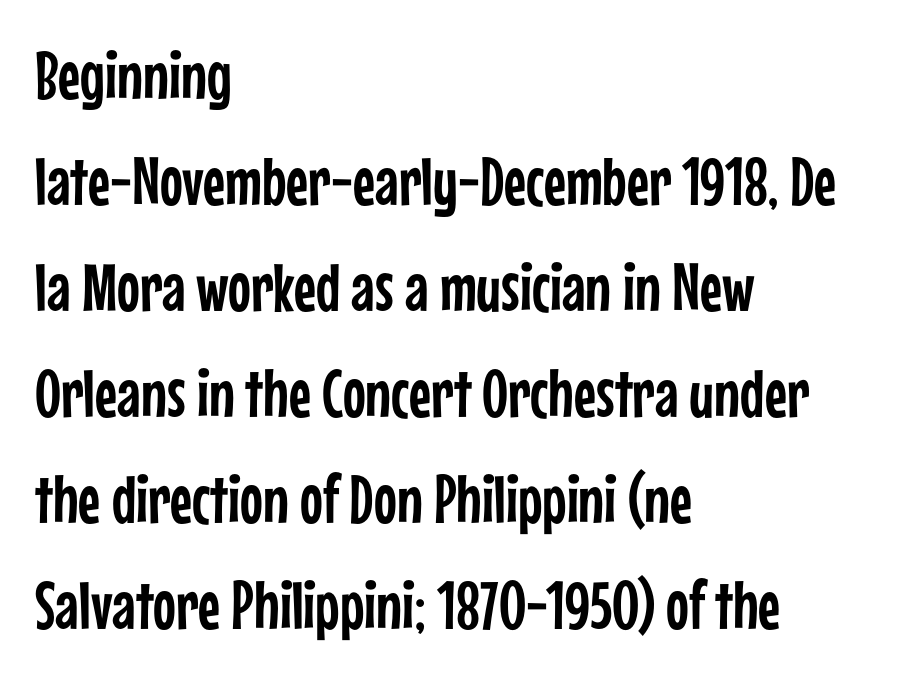
Q: Is the text italic (slanted)? A: No, it is upright.
Q: Is the typeface a serif or a sans-serif typeface? A: Sans-serif.
Q: Is the text underlined? A: No.
Q: How is the paragraph aligned? A: Left-aligned.
Q: Is the spacing between letters normal or unusually wide? A: Normal.
Q: Is the spacing between lines tight, normal or loose? A: Normal.
Q: Width (condensed, normal, or wide)? A: Condensed.
Q: Stroke contrast? A: Low.
Q: x-height? A: Medium.
Q: Monospaced? A: No.
